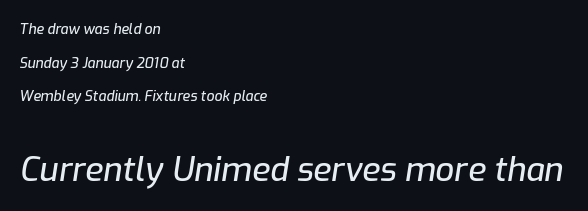
The image shows 33 px text type, italic (leaning right); set left-aligned, loose line spacing (2.41x), normal letter spacing, not underlined; the second (bottom) block is 2.36x larger; low stroke contrast and a medium x-height.
